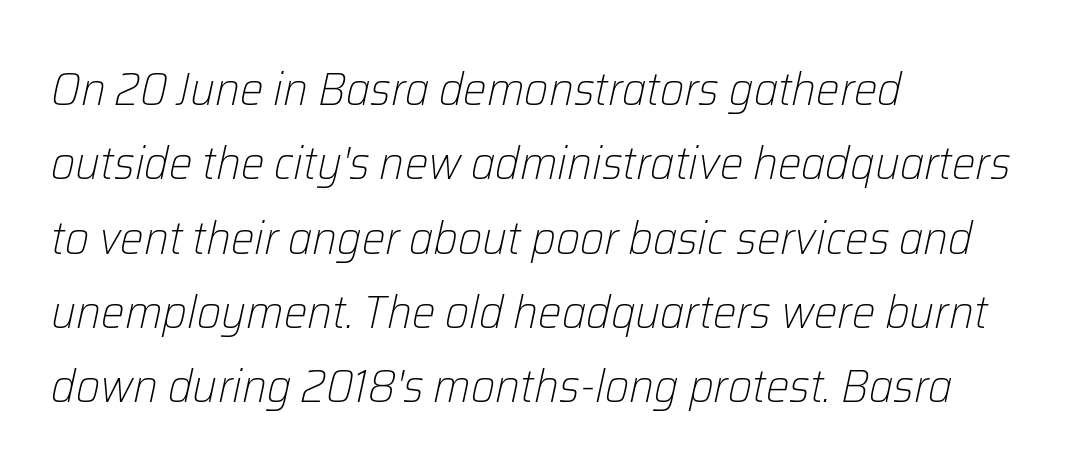
Q: Is the text bold? A: No.
Q: Is the text italic (slanted)? A: Yes, it leans right by about 12 degrees.
Q: Is the text underlined? A: No.
Q: How is the paragraph aligned? A: Left-aligned.
Q: Is the spacing between letters normal or unusually wide? A: Normal.
Q: Is the spacing between lines tight, normal or loose? A: Normal.
Q: Width (condensed, normal, or wide)? A: Normal.
Q: Stroke contrast? A: Low.
Q: x-height? A: Medium.
Q: Monospaced? A: No.
